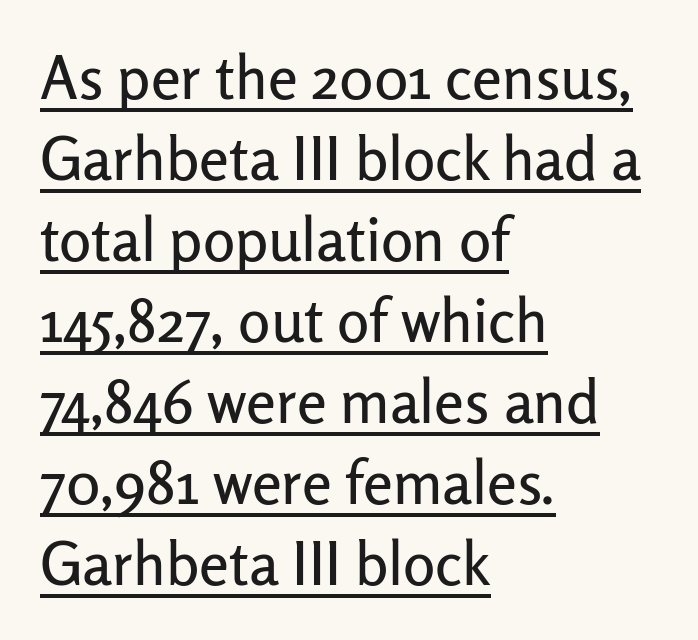
The image shows 60 px sans-serif type, upright; set left-aligned, normal line spacing (1.35x), normal letter spacing, underlined; low stroke contrast and a medium x-height.
